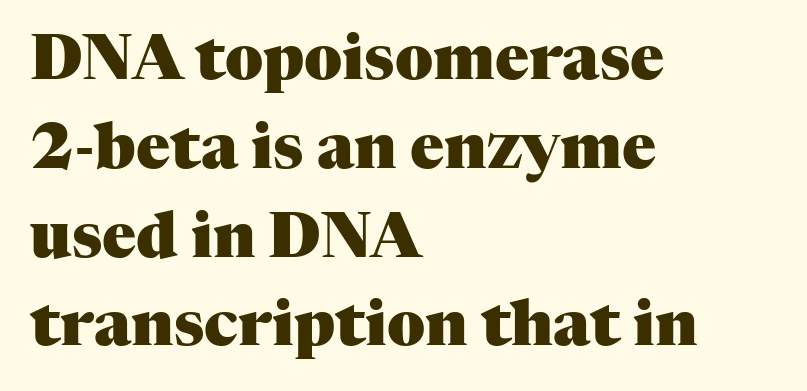
The image shows 63 px heavy serif type, upright; set left-aligned, normal line spacing (1.41x), normal letter spacing, not underlined; medium stroke contrast and a medium x-height.
